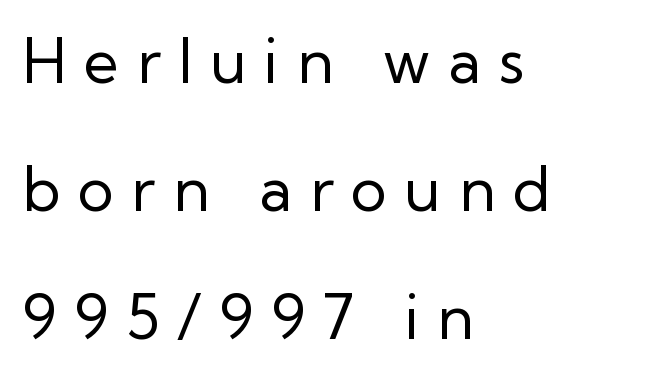
Q: Is the text bold? A: No.
Q: Is the text italic (slanted)? A: No, it is upright.
Q: Is the typeface a serif or a sans-serif typeface? A: Sans-serif.
Q: Is the text underlined? A: No.
Q: How is the paragraph aligned? A: Left-aligned.
Q: Is the spacing between letters normal or unusually wide? A: Unusually wide.
Q: Is the spacing between lines tight, normal or loose? A: Loose.
Q: Width (condensed, normal, or wide)? A: Normal.
Q: Stroke contrast? A: Low.
Q: x-height? A: Medium.
Q: Monospaced? A: No.
